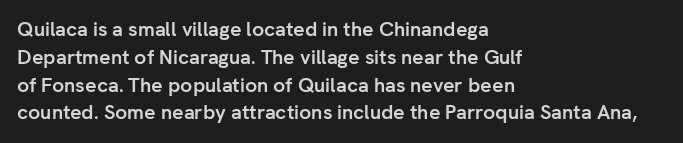
{"italic": "no", "bold": "yes", "underline": "no", "align": "left", "line_spacing": "normal", "line_spacing_ratio": 1.39, "letter_spacing": "normal", "letter_spacing_em": 0.0, "glyph_px": 20}
